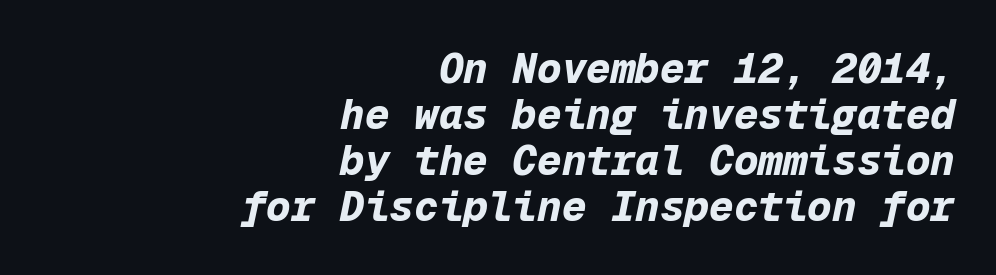
{"italic": "yes", "lean": "right", "slant_degrees": 12, "bold": "yes", "weight": "bold", "width": "normal", "stroke_contrast": "low", "x_height": "medium", "monospaced": "yes", "underline": "no", "align": "right", "line_spacing": "tight", "line_spacing_ratio": 1.12, "letter_spacing": "normal", "letter_spacing_em": 0.0, "glyph_px": 41}
